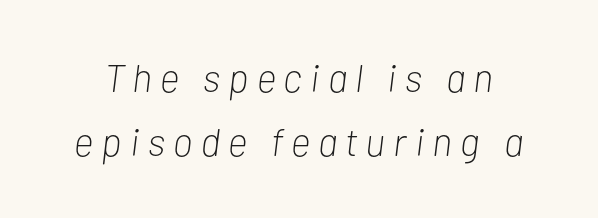
{"italic": "yes", "lean": "right", "slant_degrees": 7, "bold": "no", "weight": "light", "width": "condensed", "stroke_contrast": "low", "x_height": "medium", "monospaced": "no", "underline": "no", "line_spacing": "normal", "line_spacing_ratio": 1.65, "letter_spacing": "wide", "letter_spacing_em": 0.21, "glyph_px": 39}
